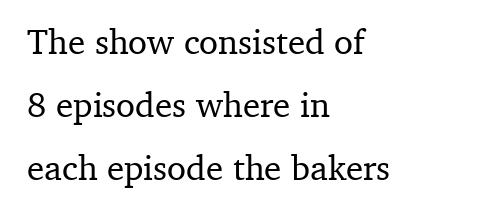
Q: Is the text italic (slanted)? A: No, it is upright.
Q: Is the typeface a serif or a sans-serif typeface? A: Serif.
Q: Is the text underlined? A: No.
Q: How is the paragraph aligned? A: Left-aligned.
Q: Is the spacing between letters normal or unusually wide? A: Normal.
Q: Width (condensed, normal, or wide)? A: Normal.
Q: Stroke contrast? A: Medium.
Q: x-height? A: Medium.
Q: Monospaced? A: No.
